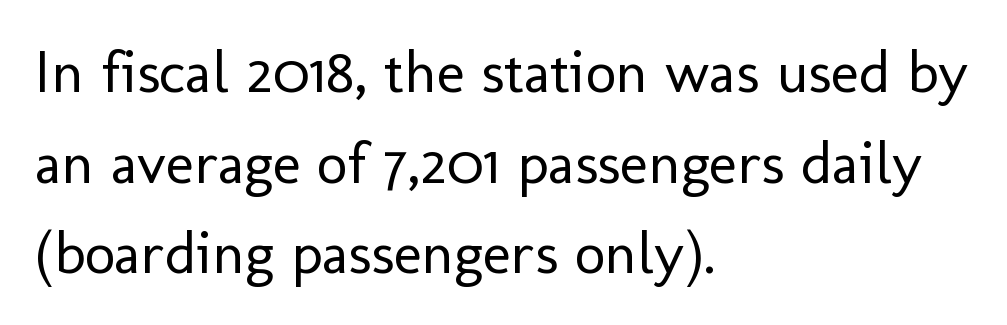
The image shows 60 px regular-weight sans-serif type, upright; set left-aligned, normal line spacing (1.51x), normal letter spacing, not underlined; low stroke contrast and a medium x-height.
